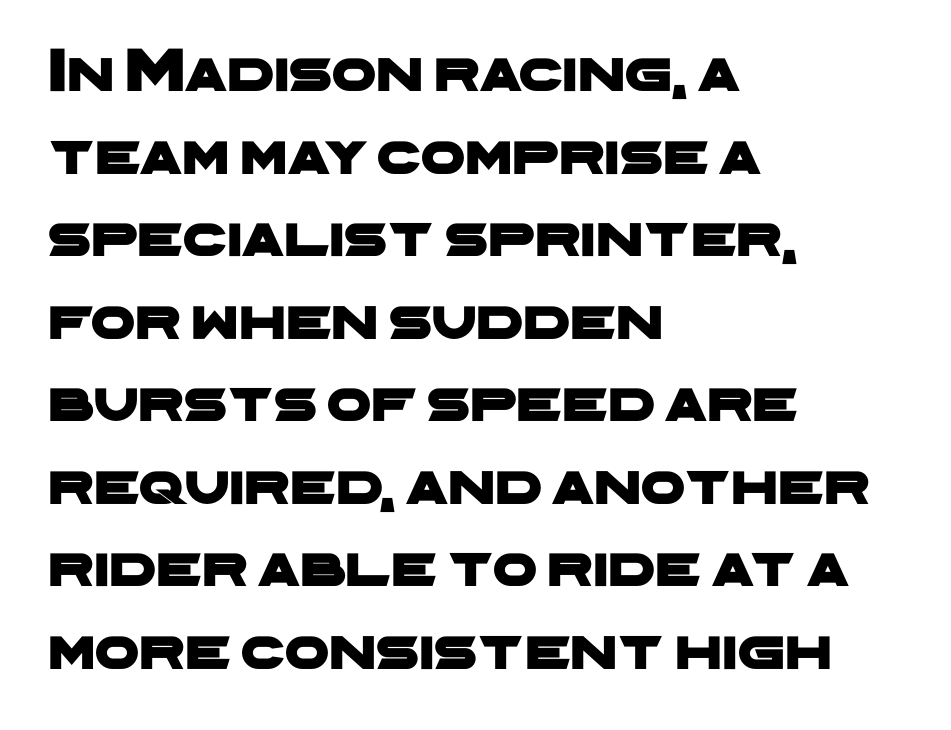
The image shows 63 px wide sans-serif type; set left-aligned, normal line spacing (1.31x), normal letter spacing, not underlined; low stroke contrast and a medium x-height.
